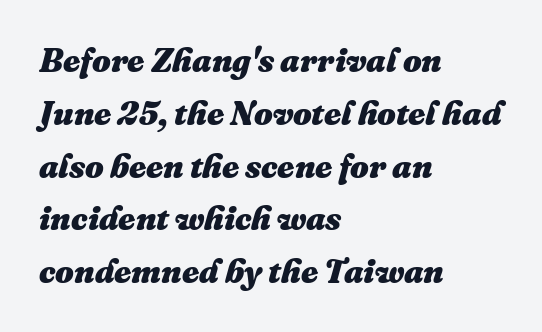
Q: Is the text bold? A: Yes.
Q: Is the text italic (slanted)? A: Yes, it leans right by about 16 degrees.
Q: Is the text underlined? A: No.
Q: How is the paragraph aligned? A: Left-aligned.
Q: Is the spacing between letters normal or unusually wide? A: Normal.
Q: Is the spacing between lines tight, normal or loose? A: Normal.
Q: Width (condensed, normal, or wide)? A: Normal.
Q: Stroke contrast? A: Medium.
Q: x-height? A: Medium.
Q: Monospaced? A: No.
